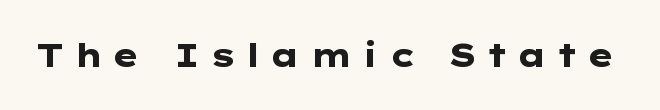
Q: Is the text bold? A: Yes.
Q: Is the text italic (slanted)? A: No, it is upright.
Q: Is the typeface a serif or a sans-serif typeface? A: Sans-serif.
Q: Is the text underlined? A: No.
Q: Is the spacing between letters normal or unusually wide? A: Unusually wide.
Q: Width (condensed, normal, or wide)? A: Wide.
Q: Stroke contrast? A: Low.
Q: x-height? A: Medium.
